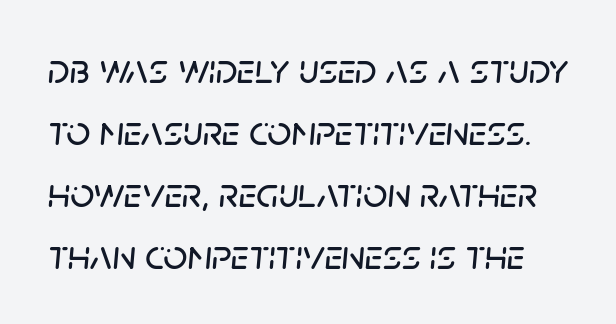
Students, observe: this is what conventionally led text looks like. Has an underline been added? It has not. What stands out about the letter spacing? Nothing — it is the standard amount. A typesetter would call this proportional, since set widths differ per character.
